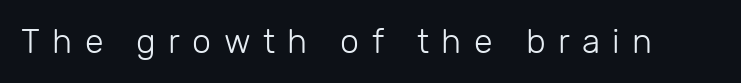
The image shows 34 px light sans-serif type, upright; set unusually wide letter spacing (+0.36 em), not underlined; low stroke contrast and a medium x-height.
